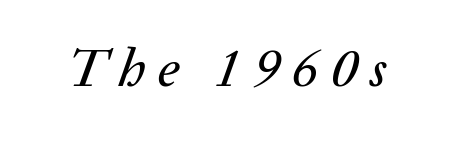
Observe the lean: these are italic letterforms. The baseline area is clear. The face used here is rendered with a markedly widened letterfit. The rendering uses natural spacing where letterforms have individual widths.
